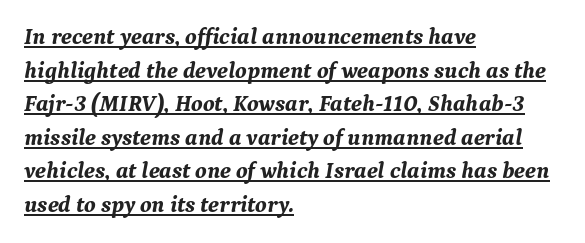
Reading down the block, your eye returns to a fixed left position each line. Descenders here cross a horizontal rule under the line. Regarding leading, the lines here are spaced in the standard way. Students, note that the glyphs here touch the page at normal intervals.
